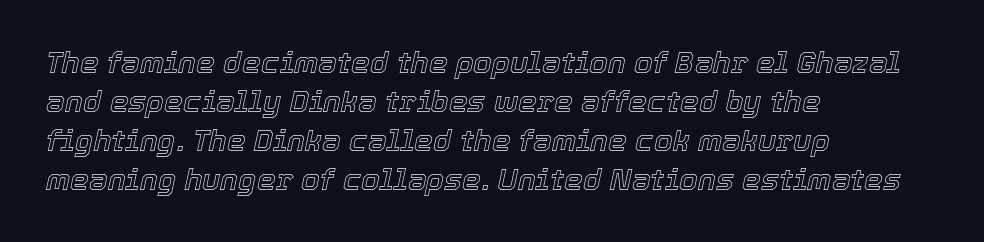
The image shows 30 px text type, italic (leaning right); set left-aligned, normal line spacing (1.3x), normal letter spacing, not underlined; a medium x-height.
